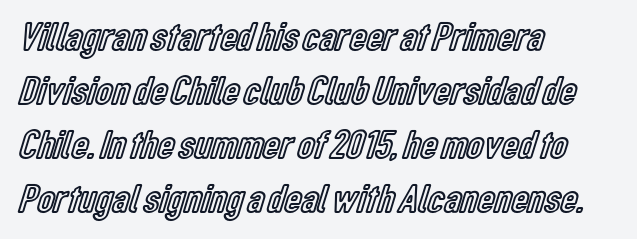
This rendering leaves character spacing at its baseline value. Rule under the text: the space is simply empty. This block has exactly the height ordinary leading produces. These lines are set flush left with a ragged right edge.
